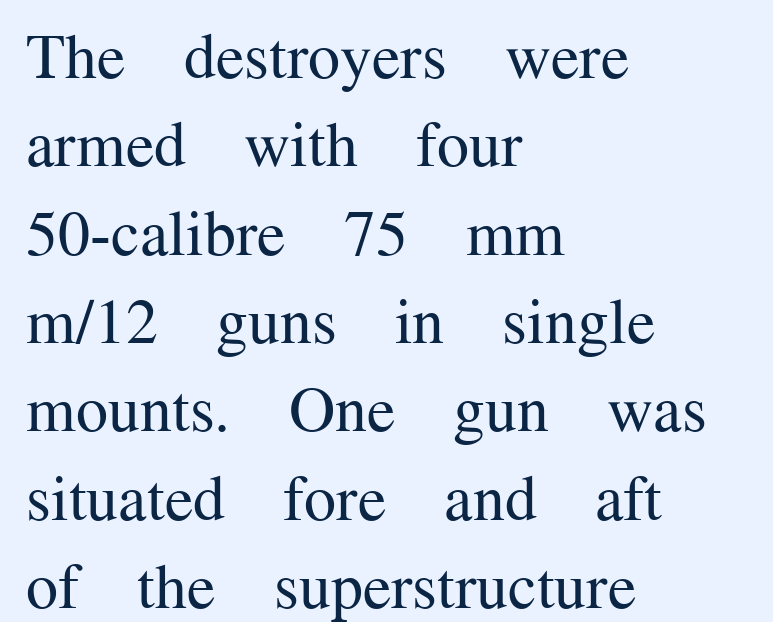
The image shows 64 px regular-weight serif type, upright; set left-aligned, normal line spacing (1.38x), normal letter spacing, not underlined; medium stroke contrast and a medium x-height.
